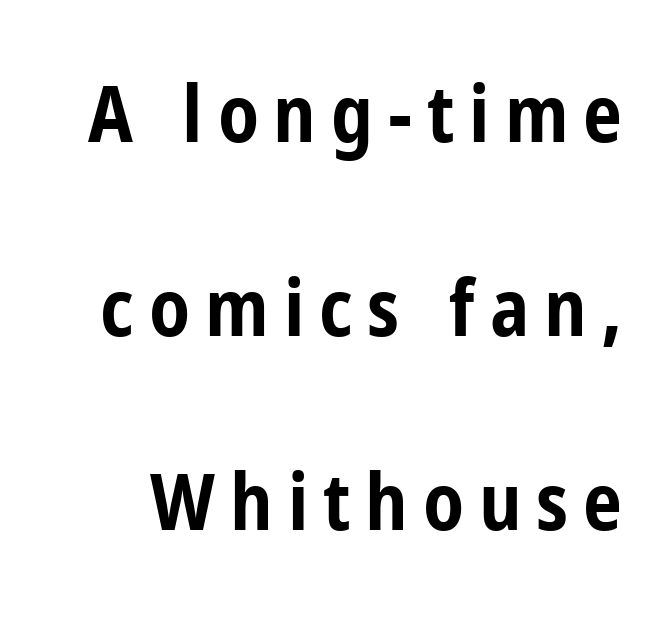
The image shows 78 px bold, condensed sans-serif type, upright; set loose line spacing (2.49x), not underlined; low stroke contrast and a medium x-height.
